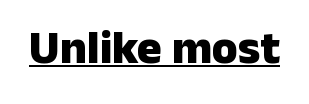
The image shows 47 px heavy sans-serif type, upright; set normal letter spacing, underlined; low stroke contrast and a medium x-height.
